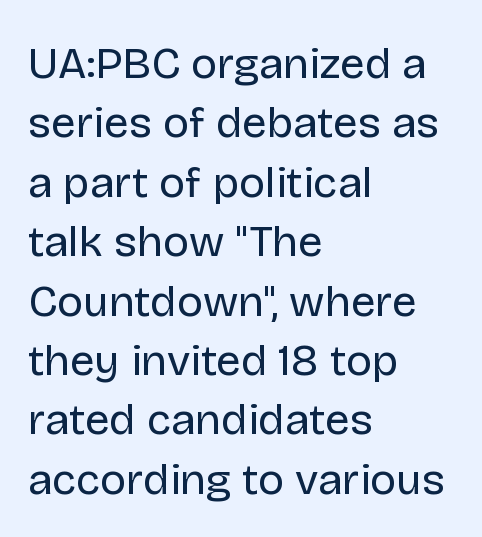
The image shows 44 px regular-weight sans-serif type, upright; set left-aligned, normal line spacing (1.35x), normal letter spacing, not underlined; low stroke contrast and a large x-height.
